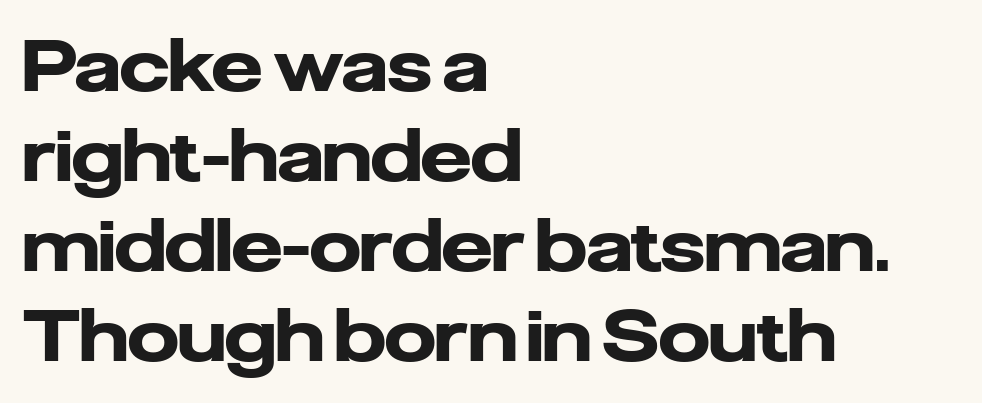
Q: Is the text bold? A: Yes.
Q: Is the text italic (slanted)? A: No, it is upright.
Q: Is the typeface a serif or a sans-serif typeface? A: Sans-serif.
Q: Is the text underlined? A: No.
Q: How is the paragraph aligned? A: Left-aligned.
Q: Is the spacing between letters normal or unusually wide? A: Normal.
Q: Is the spacing between lines tight, normal or loose? A: Normal.
Q: Width (condensed, normal, or wide)? A: Normal.
Q: Stroke contrast? A: Low.
Q: x-height? A: Medium.
Q: Monospaced? A: No.
